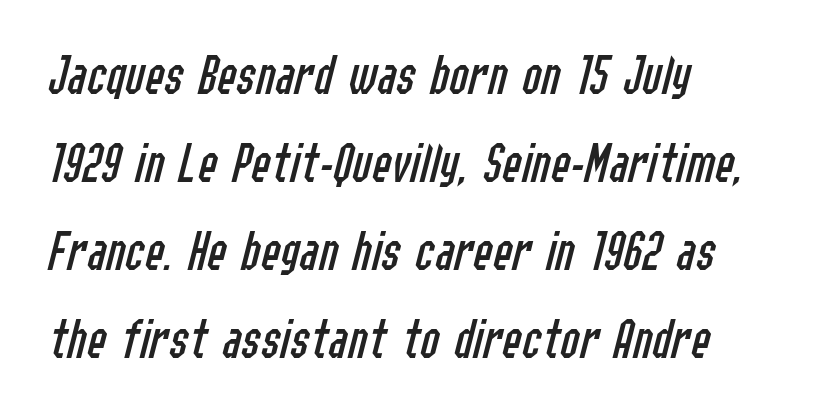
Glance below the letters and you will spot only blank space. When letters slant like this, we call the style italic. Do the characters align in a grid? No, the font is proportional. Regarding leading, the lines here are spaced in the standard way. The gaps between neighbouring characters are ordinary and unremarkable. Compared with a centered layout, this one pins lines to the left instead.
